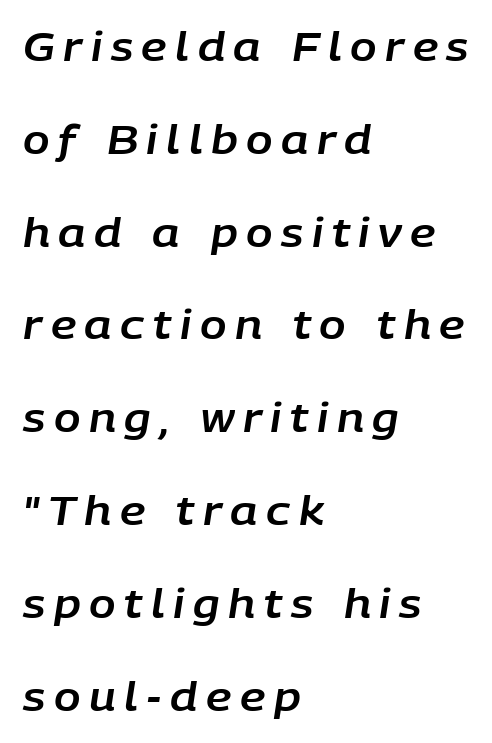
Q: Is the text italic (slanted)? A: Yes, it leans right by about 9 degrees.
Q: Is the text underlined? A: No.
Q: How is the paragraph aligned? A: Left-aligned.
Q: Is the spacing between letters normal or unusually wide? A: Unusually wide.
Q: Is the spacing between lines tight, normal or loose? A: Loose.
Q: Width (condensed, normal, or wide)? A: Normal.
Q: Stroke contrast? A: Low.
Q: x-height? A: Large.
Q: Monospaced? A: No.
